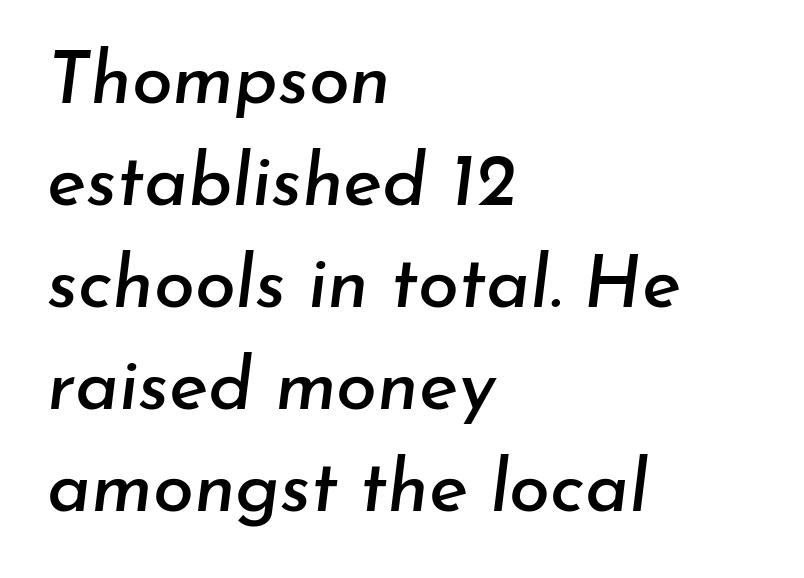
The image shows 74 px text type, italic (leaning right); set left-aligned, normal line spacing (1.38x), normal letter spacing, not underlined; low stroke contrast and a small x-height.
